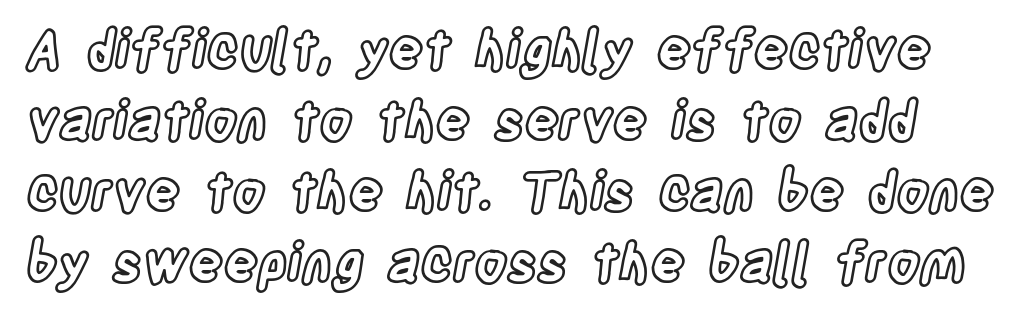
The image shows 53 px condensed type; set normal line spacing (1.34x), normal letter spacing, not underlined; a large x-height.
